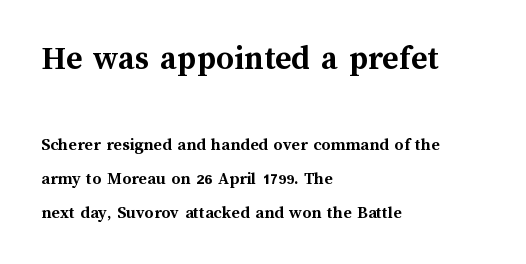
Q: Is the text bold? A: Yes.
Q: Is the text italic (slanted)? A: No, it is upright.
Q: Is the text underlined? A: No.
Q: How is the paragraph aligned? A: Left-aligned.
Q: Is the spacing between letters normal or unusually wide? A: Normal.
Q: Which block of text is set in a larger size, the first (top) or the second (bottom)? A: The first (top) one.
Q: Width (condensed, normal, or wide)? A: Normal.
Q: Stroke contrast? A: Medium.
Q: x-height? A: Medium.
Q: Monospaced? A: No.
